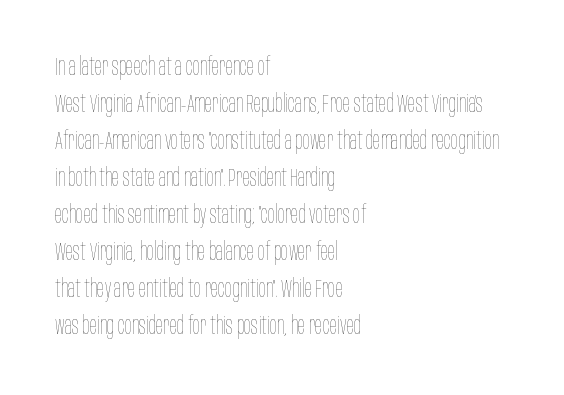
Q: Is the text bold? A: No.
Q: Is the text italic (slanted)? A: No, it is upright.
Q: Is the text underlined? A: No.
Q: How is the paragraph aligned? A: Left-aligned.
Q: Is the spacing between letters normal or unusually wide? A: Normal.
Q: Is the spacing between lines tight, normal or loose? A: Normal.
